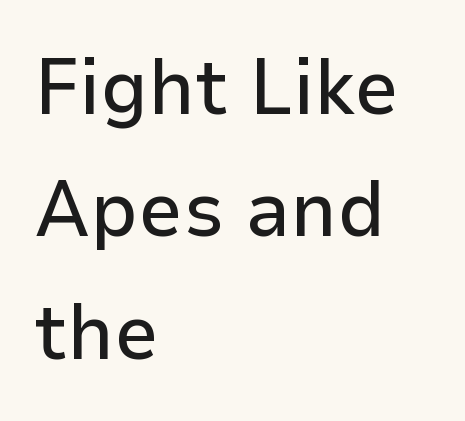
The image shows 79 px sans-serif type, upright; set left-aligned, normal line spacing (1.55x), normal letter spacing, not underlined; low stroke contrast and a medium x-height.
